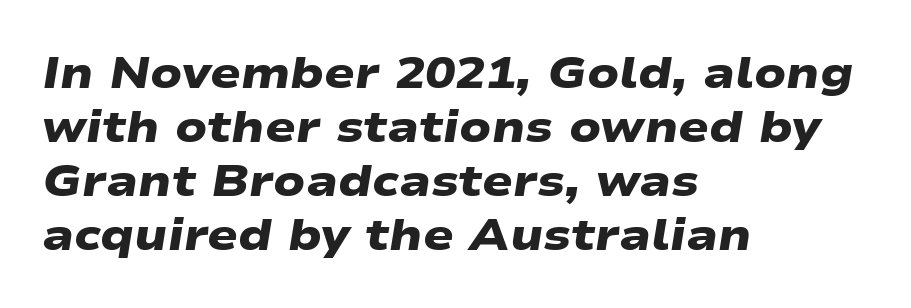
Q: Is the text bold? A: Yes.
Q: Is the typeface a serif or a sans-serif typeface? A: Sans-serif.
Q: Is the text underlined? A: No.
Q: How is the paragraph aligned? A: Left-aligned.
Q: Is the spacing between letters normal or unusually wide? A: Normal.
Q: Width (condensed, normal, or wide)? A: Wide.
Q: Stroke contrast? A: Low.
Q: x-height? A: Medium.
Q: Monospaced? A: No.
